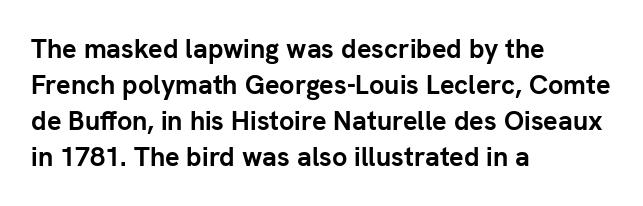
The image shows 27 px bold type, upright; set left-aligned, normal line spacing (1.33x), normal letter spacing, not underlined.
